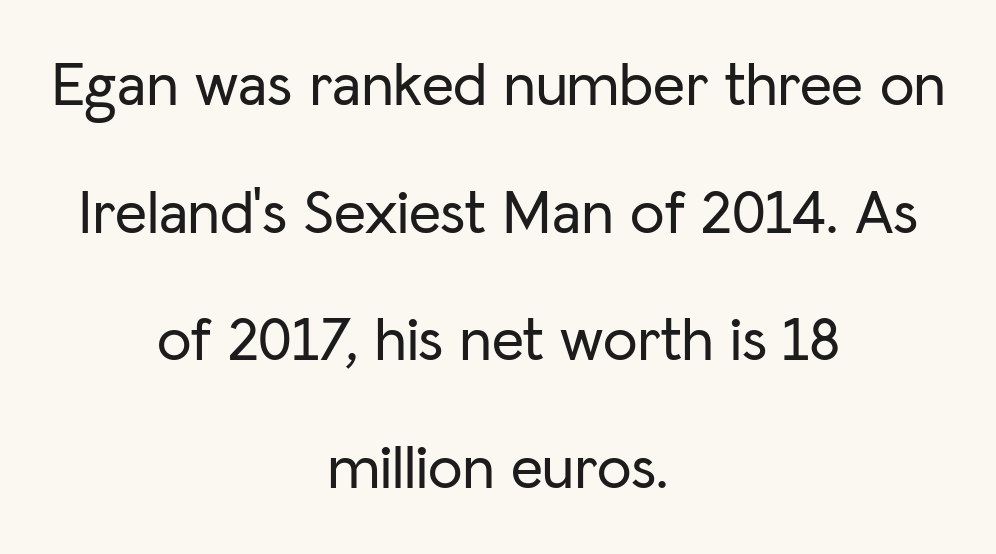
{"serif": "no", "italic": "no", "width": "normal", "stroke_contrast": "low", "x_height": "medium", "monospaced": "no", "underline": "no", "align": "center", "line_spacing": "loose", "line_spacing_ratio": 2.06, "letter_spacing": "normal", "letter_spacing_em": 0.0, "glyph_px": 62}
